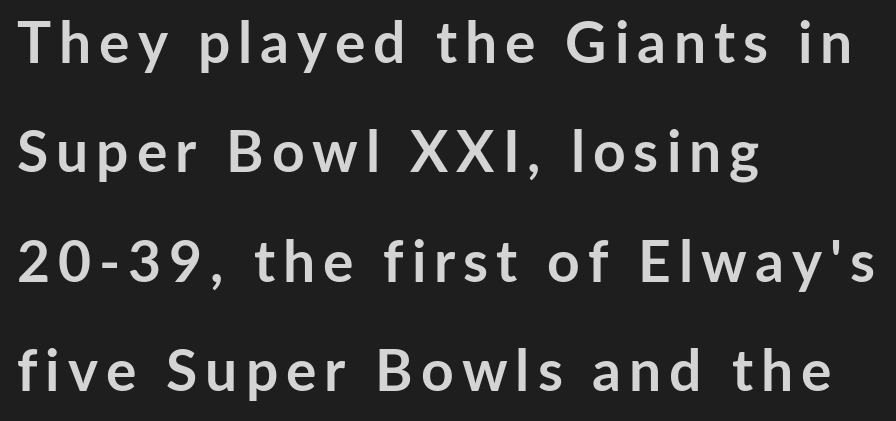
{"serif": "no", "italic": "no", "bold": "yes", "weight": "semibold", "width": "normal", "stroke_contrast": "low", "x_height": "medium", "monospaced": "no", "underline": "no", "align": "left", "line_spacing": "loose", "line_spacing_ratio": 1.92, "glyph_px": 57}
